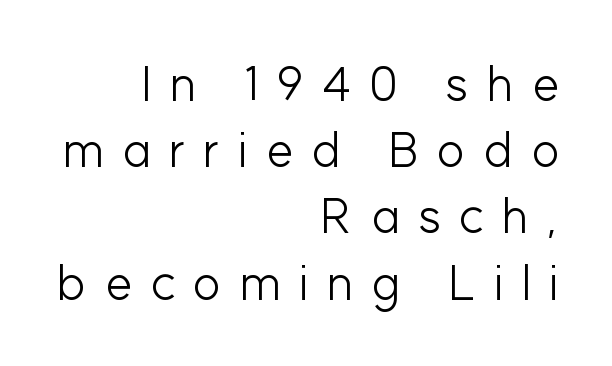
Teacher's note: observe the even right margin — that is flush-right alignment. Display-style spreading of the glyphs; the letterfit is very open. It's the straight-up-and-down kind of type. The rendering uses a moderate line-height, typical for paragraphs.
